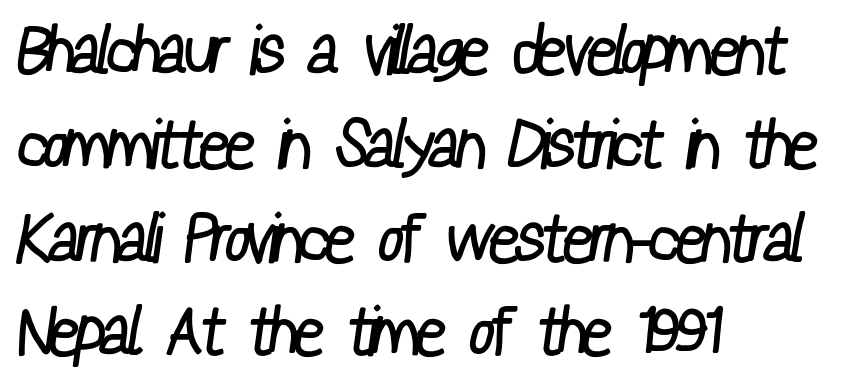
Q: Is the text bold? A: No.
Q: Is the typeface a serif or a sans-serif typeface? A: Sans-serif.
Q: Is the text underlined? A: No.
Q: How is the paragraph aligned? A: Left-aligned.
Q: Is the spacing between letters normal or unusually wide? A: Normal.
Q: Is the spacing between lines tight, normal or loose? A: Normal.
Q: Width (condensed, normal, or wide)? A: Condensed.
Q: Stroke contrast? A: Low.
Q: x-height? A: Medium.
Q: Monospaced? A: No.
